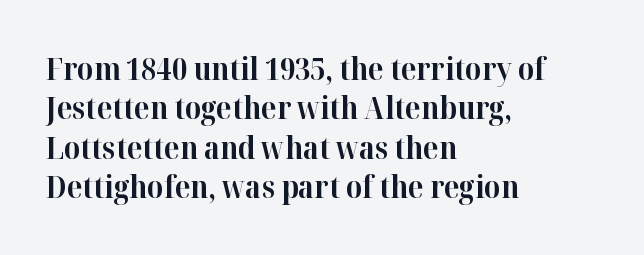
{"serif": "yes", "italic": "no", "bold": "yes", "weight": "bold", "width": "normal", "stroke_contrast": "high", "x_height": "medium", "monospaced": "no", "underline": "no", "align": "left", "line_spacing": "normal", "line_spacing_ratio": 1.27, "letter_spacing": "normal", "letter_spacing_em": 0.0, "glyph_px": 31}
